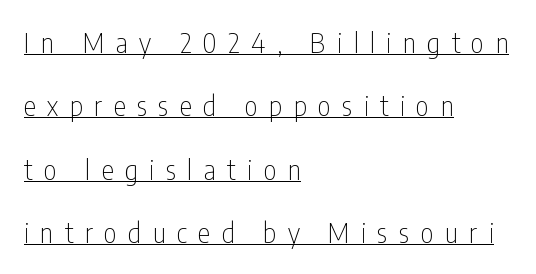
The image shows 28 px thin, condensed sans-serif type, upright; set left-aligned, loose line spacing (2.26x), unusually wide letter spacing (+0.41 em), underlined; low stroke contrast and a medium x-height.
